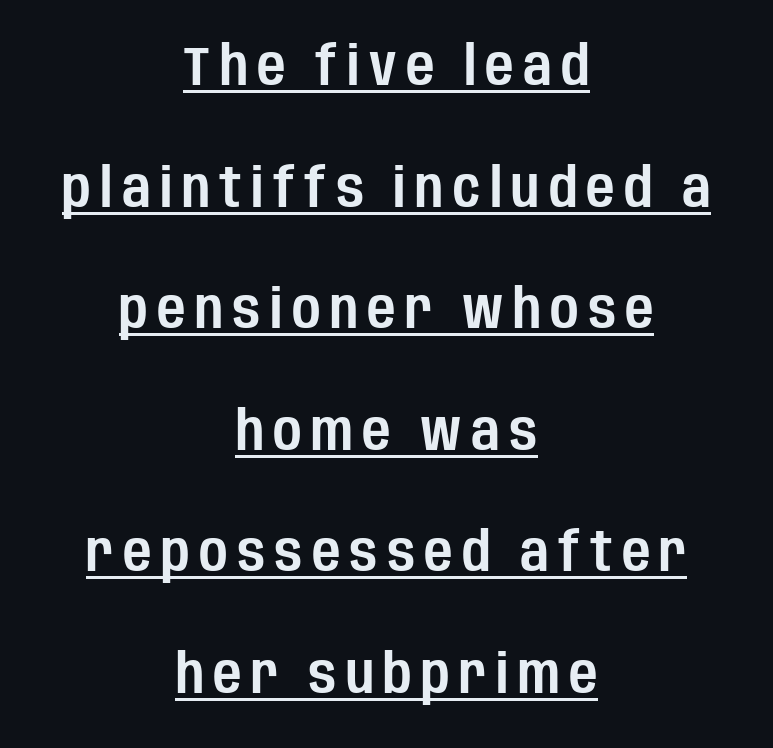
Q: Is the text italic (slanted)? A: No, it is upright.
Q: Is the typeface a serif or a sans-serif typeface? A: Sans-serif.
Q: Is the text underlined? A: Yes.
Q: How is the paragraph aligned? A: Centered.
Q: Is the spacing between lines tight, normal or loose? A: Loose.
Q: Width (condensed, normal, or wide)? A: Condensed.
Q: Stroke contrast? A: Low.
Q: x-height? A: Large.
Q: Monospaced? A: No.
